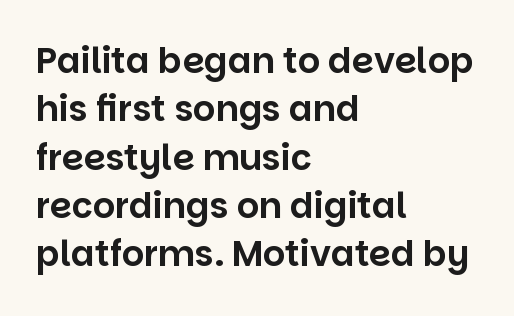
{"serif": "no", "italic": "no", "width": "normal", "stroke_contrast": "low", "x_height": "large", "monospaced": "no", "underline": "no", "align": "left", "line_spacing": "normal", "line_spacing_ratio": 1.38, "letter_spacing": "normal", "letter_spacing_em": 0.0, "glyph_px": 35}
